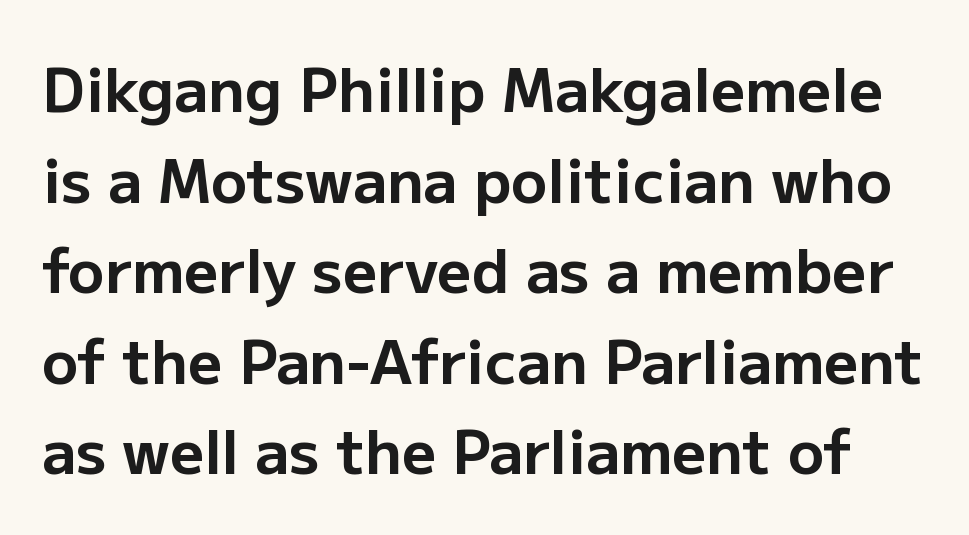
Q: Is the text bold? A: Yes.
Q: Is the text italic (slanted)? A: No, it is upright.
Q: Is the typeface a serif or a sans-serif typeface? A: Sans-serif.
Q: Is the text underlined? A: No.
Q: Is the spacing between letters normal or unusually wide? A: Normal.
Q: Is the spacing between lines tight, normal or loose? A: Normal.
Q: Width (condensed, normal, or wide)? A: Normal.
Q: Stroke contrast? A: Low.
Q: x-height? A: Medium.
Q: Monospaced? A: No.
